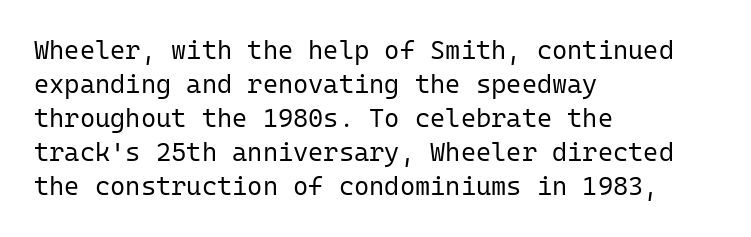
Descenders are the only things crossing below the line. All the whitespace from short lines collects on the right. Characters remain perfectly vertical along every line. The letters sit at their default tracking, neither squeezed nor spread.
